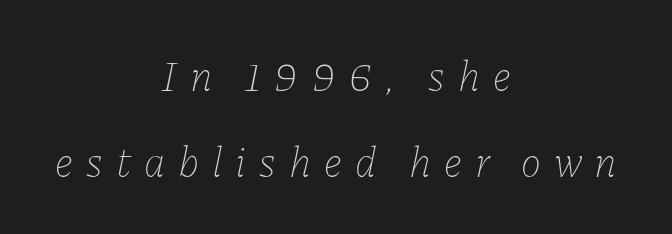
{"italic": "yes", "lean": "right", "slant_degrees": 11, "bold": "no", "weight": "thin", "width": "normal", "stroke_contrast": "low", "x_height": "medium", "monospaced": "no", "underline": "no", "align": "center", "line_spacing": "loose", "line_spacing_ratio": 1.99, "letter_spacing": "wide", "letter_spacing_em": 0.3, "glyph_px": 43}
